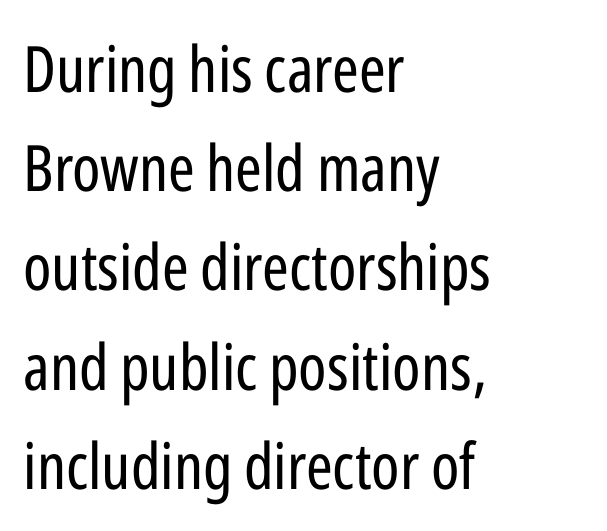
The characters are drawn with everyday or finer stroke widths. Does the lettering tilt? It doesn't — this is upright. Evenly set lines give the paragraph a standard silhouette. Layout note: lines flush left.
